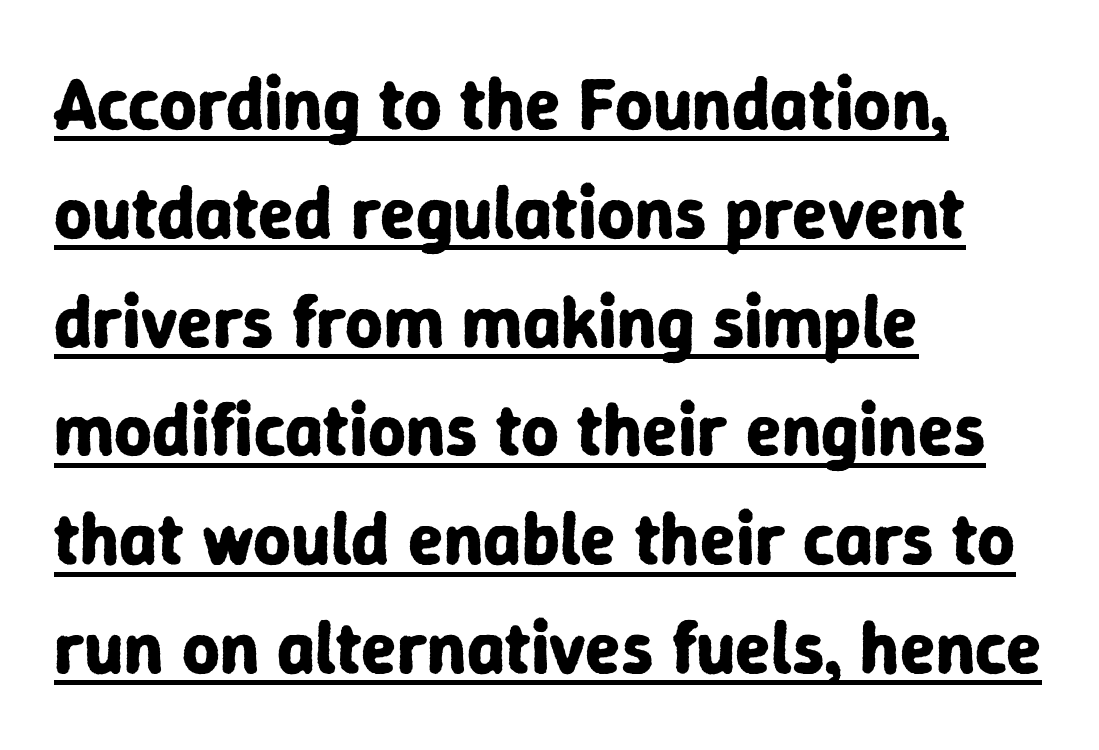
The image shows 73 px bold sans-serif type, upright; set left-aligned, normal line spacing (1.49x), normal letter spacing, underlined; low stroke contrast and a medium x-height.
